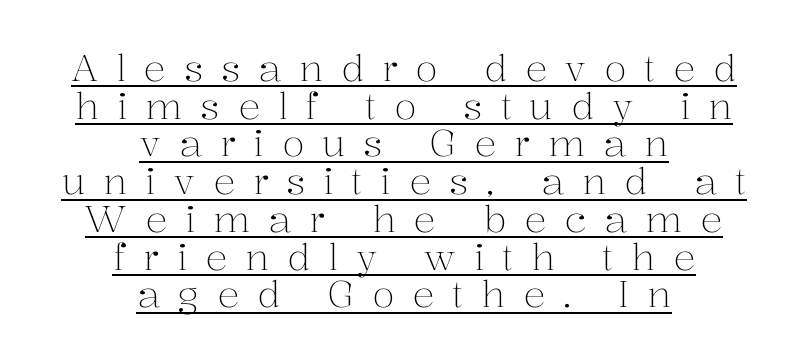
Q: Is the text bold? A: No.
Q: Is the text italic (slanted)? A: No, it is upright.
Q: Is the typeface a serif or a sans-serif typeface? A: Serif.
Q: Is the text underlined? A: Yes.
Q: How is the paragraph aligned? A: Centered.
Q: Is the spacing between letters normal or unusually wide? A: Unusually wide.
Q: Is the spacing between lines tight, normal or loose? A: Tight.
Q: Width (condensed, normal, or wide)? A: Normal.
Q: Stroke contrast? A: Medium.
Q: x-height? A: Medium.
Q: Monospaced? A: No.
